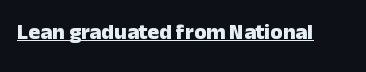
The image shows 22 px bold type, upright; set normal letter spacing, underlined.
